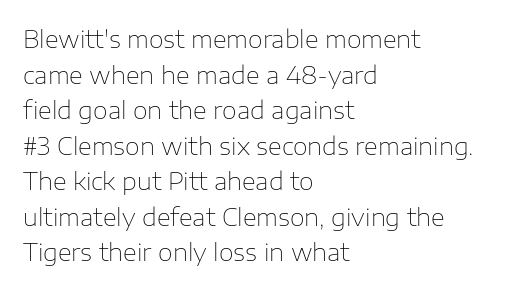
The image shows 24 px text type, upright; set left-aligned, normal line spacing (1.48x), normal letter spacing, not underlined.
